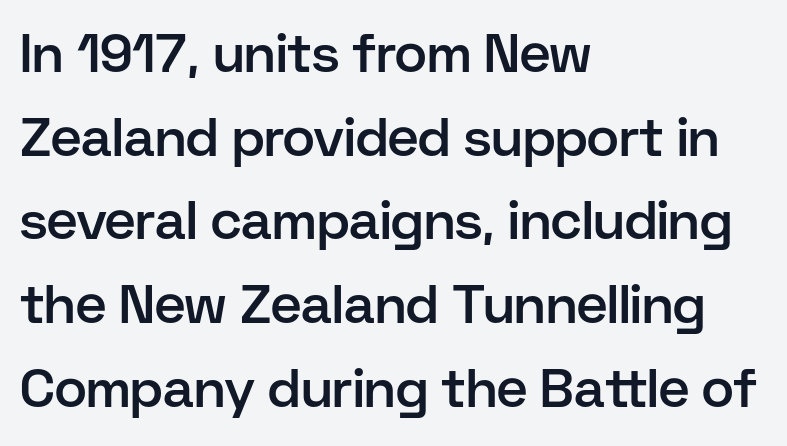
{"serif": "no", "italic": "no", "bold": "semi", "weight": "semibold", "width": "normal", "stroke_contrast": "low", "x_height": "medium", "monospaced": "no", "underline": "no", "align": "left", "line_spacing": "normal", "line_spacing_ratio": 1.55, "letter_spacing": "normal", "letter_spacing_em": 0.0, "glyph_px": 54}
